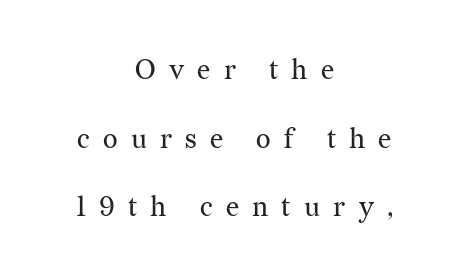
{"serif": "yes", "italic": "no", "bold": "no", "weight": "regular", "width": "normal", "stroke_contrast": "medium", "x_height": "medium", "monospaced": "no", "underline": "no", "align": "center", "line_spacing": "loose", "line_spacing_ratio": 2.45, "letter_spacing": "wide", "letter_spacing_em": 0.47, "glyph_px": 28}
